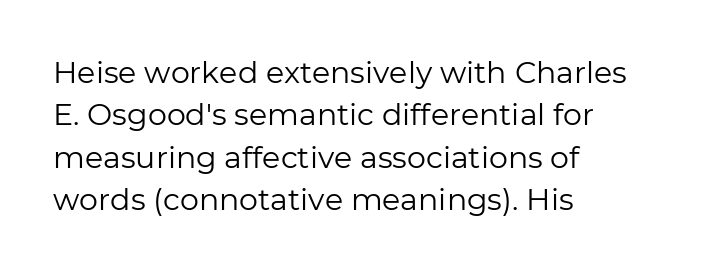
This rendering features lettering with no underline. Each letter keeps its own natural width here, so spacing adapts to shape. This block has exactly the height ordinary leading produces. Unlike a traditional serif, this face leaves its strokes unadorned.
